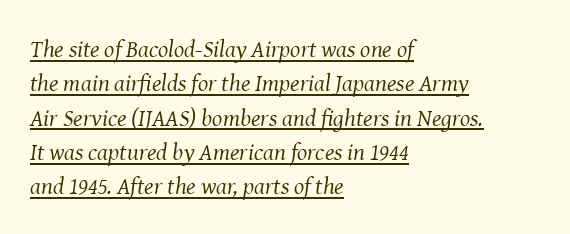
The image shows 24 px text type, italic (leaning right); set left-aligned, normal line spacing (1.43x), normal letter spacing, underlined.
